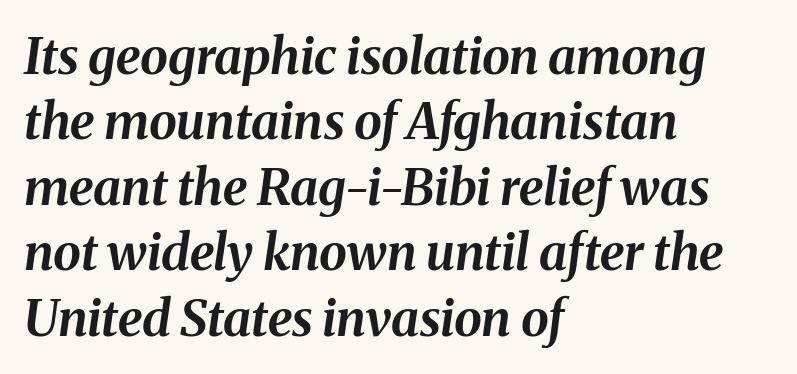
The passage shown stacks its lines at a standard gap. Spacing between characters is what you'd get straight out of the box. The passage shown is typed in a proportional face where columns would drift. Heavy, bold letterforms.
